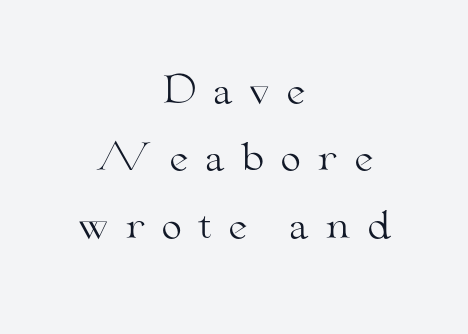
Q: Is the text bold? A: No.
Q: Is the text italic (slanted)? A: No, it is upright.
Q: Is the typeface a serif or a sans-serif typeface? A: Serif.
Q: Is the text underlined? A: No.
Q: How is the paragraph aligned? A: Centered.
Q: Is the spacing between letters normal or unusually wide? A: Unusually wide.
Q: Width (condensed, normal, or wide)? A: Wide.
Q: Stroke contrast? A: Medium.
Q: x-height? A: Small.
Q: Monospaced? A: No.
